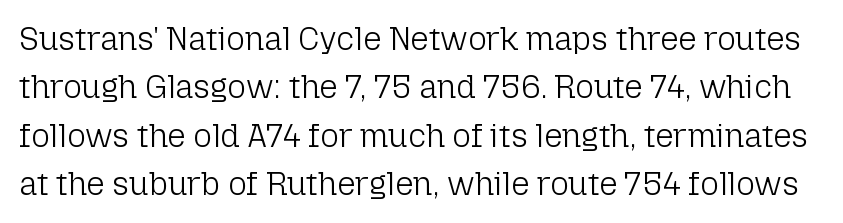
Q: Is the text bold? A: No.
Q: Is the text italic (slanted)? A: No, it is upright.
Q: Is the typeface a serif or a sans-serif typeface? A: Sans-serif.
Q: Is the text underlined? A: No.
Q: Is the spacing between letters normal or unusually wide? A: Normal.
Q: Is the spacing between lines tight, normal or loose? A: Normal.
Q: Width (condensed, normal, or wide)? A: Normal.
Q: Stroke contrast? A: Low.
Q: x-height? A: Medium.
Q: Monospaced? A: No.
